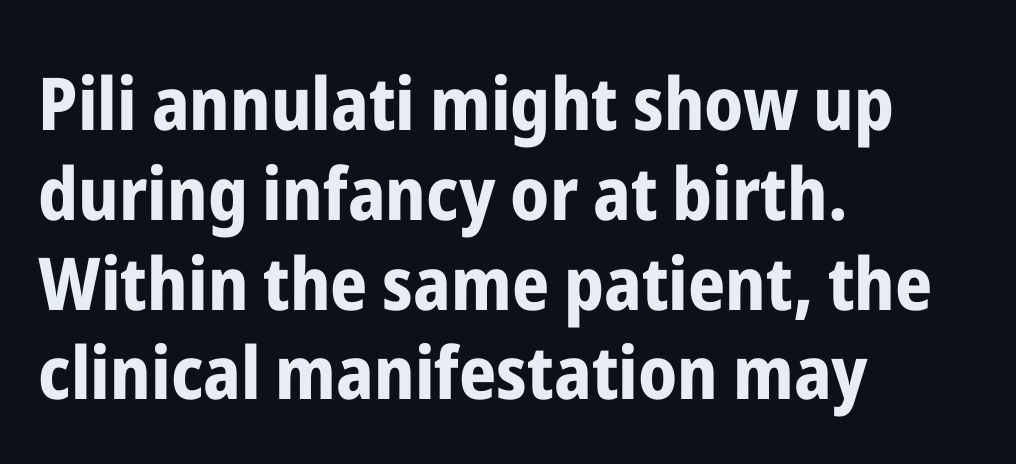
The gaps between neighbouring characters are ordinary and unremarkable. Unmarked baselines from the first word to the last. Note the varied advance widths — an 'i' is clearly narrower than an 'm'. You can tell from the bare stems that sans-serif type was used. Every stem runs plumb, perpendicular to the baseline. All the whitespace from short lines collects on the right.
